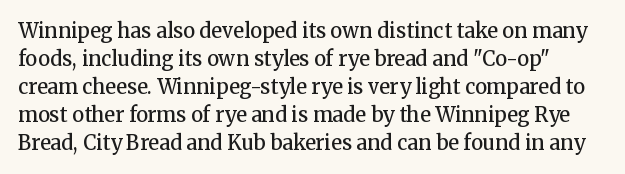
The image shows 20 px text type, upright; set normal line spacing (1.4x), normal letter spacing, not underlined.
